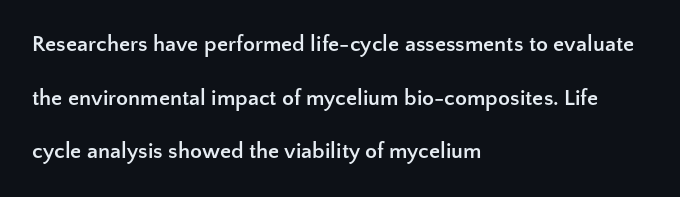
The image shows 22 px bold type, upright; set left-aligned, loose line spacing (2.44x), normal letter spacing, not underlined.
